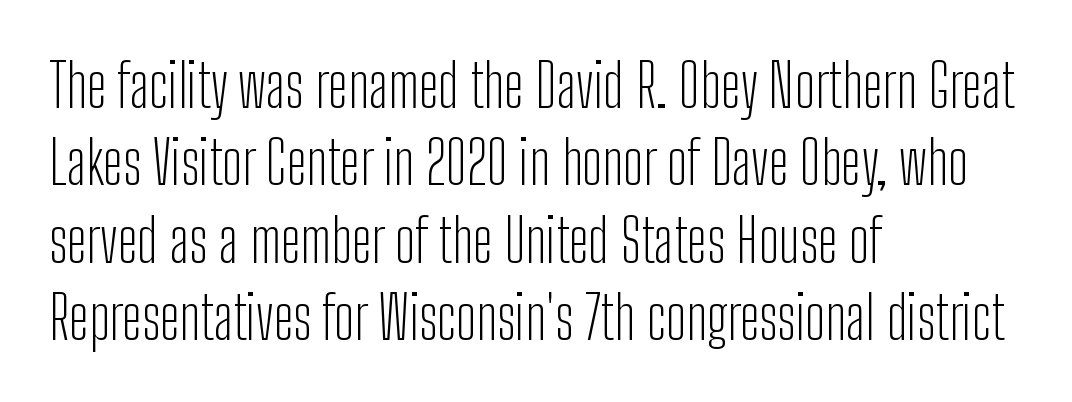
{"serif": "no", "italic": "no", "bold": "no", "weight": "light", "width": "condensed", "stroke_contrast": "low", "x_height": "medium", "monospaced": "no", "underline": "no", "align": "left", "line_spacing": "normal", "line_spacing_ratio": 1.31, "letter_spacing": "normal", "letter_spacing_em": 0.0, "glyph_px": 59}
